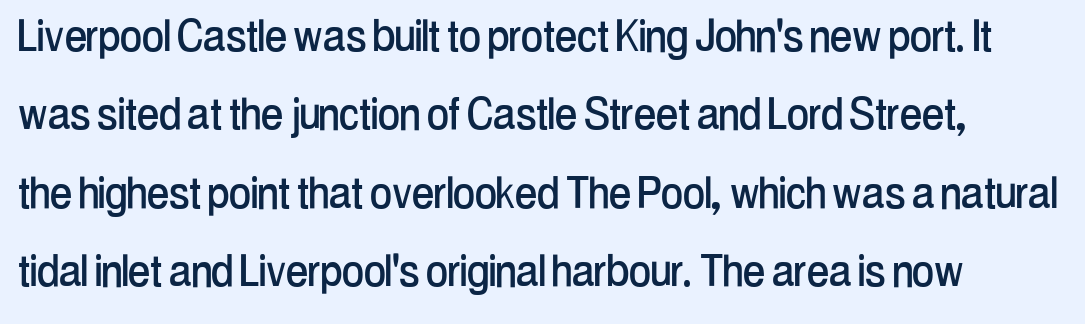
Here the designer chose a conventional face with non-uniform glyph widths. You can tell from the bare stems that sans-serif type was used. The setting favours the left margin, as ordinary paragraphs usually do. The letterforms sit shoulder to shoulder at normal distance. A typesetter would call this leading conventional body-copy spacing.
